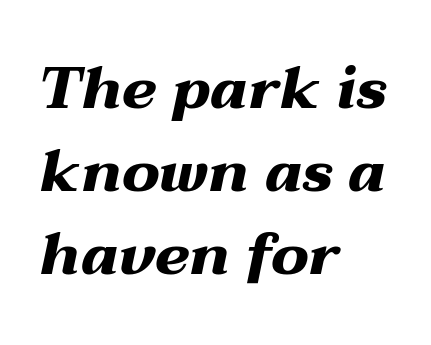
{"italic": "yes", "lean": "right", "slant_degrees": 12, "bold": "yes", "weight": "heavy", "width": "wide", "stroke_contrast": "medium", "x_height": "medium", "monospaced": "no", "underline": "no", "align": "left", "line_spacing": "normal", "line_spacing_ratio": 1.41, "letter_spacing": "normal", "letter_spacing_em": 0.0, "glyph_px": 59}
